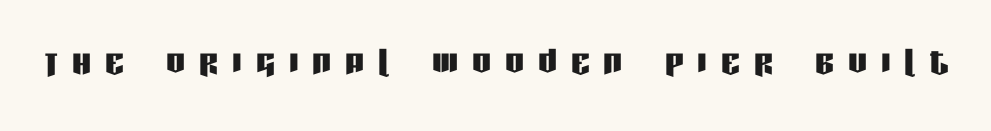
Q: Is the text italic (slanted)? A: No, it is upright.
Q: Is the typeface a serif or a sans-serif typeface? A: Sans-serif.
Q: Is the text underlined? A: No.
Q: Is the spacing between letters normal or unusually wide? A: Unusually wide.
Q: Width (condensed, normal, or wide)? A: Condensed.
Q: Stroke contrast? A: Low.
Q: x-height? A: Large.
Q: Monospaced? A: No.
